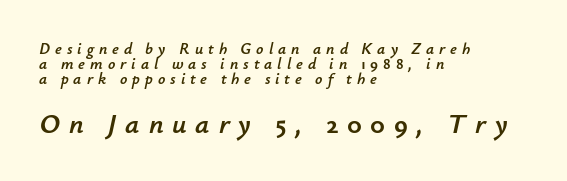
The image shows 28 px text type, italic (leaning right); set left-aligned, tight line spacing (0.95x), unusually wide letter spacing (+0.31 em), not underlined; the second (bottom) block is 1.75x larger; low stroke contrast and a small x-height.
